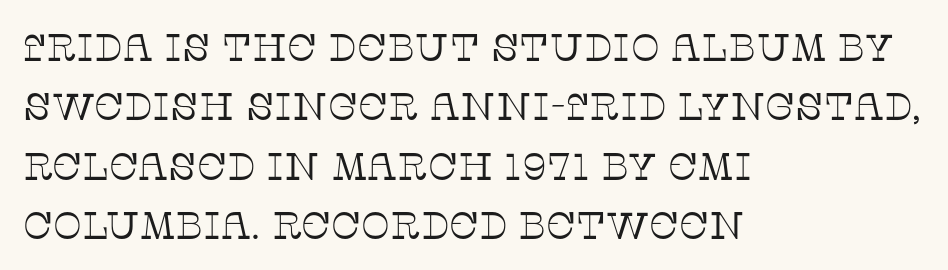
The image shows 38 px thin serif type, upright; set left-aligned, normal line spacing (1.56x), normal letter spacing, not underlined; low stroke contrast and a large x-height.
